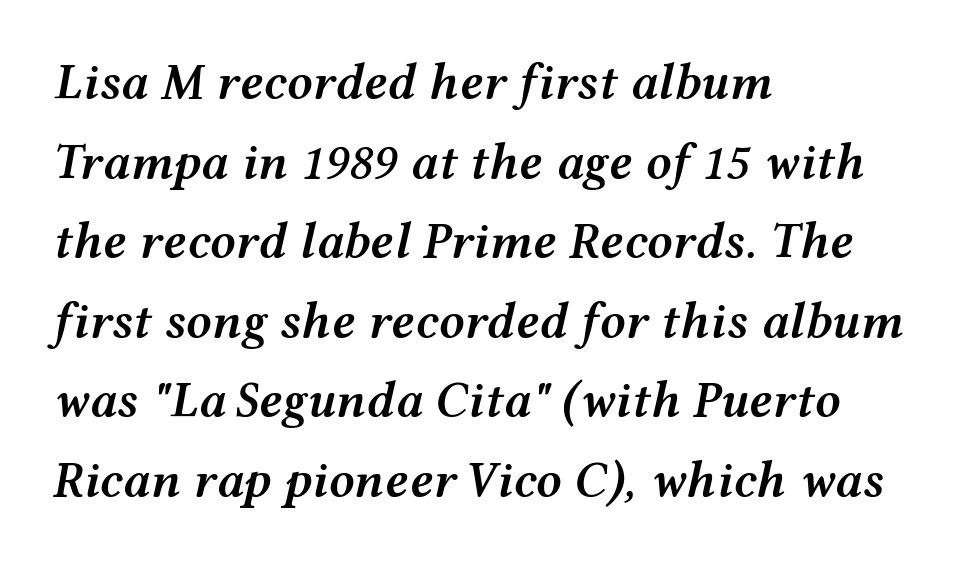
The image shows 51 px semibold, wide type, italic (leaning right); set left-aligned, normal line spacing (1.56x), normal letter spacing, not underlined; medium stroke contrast and a medium x-height.
